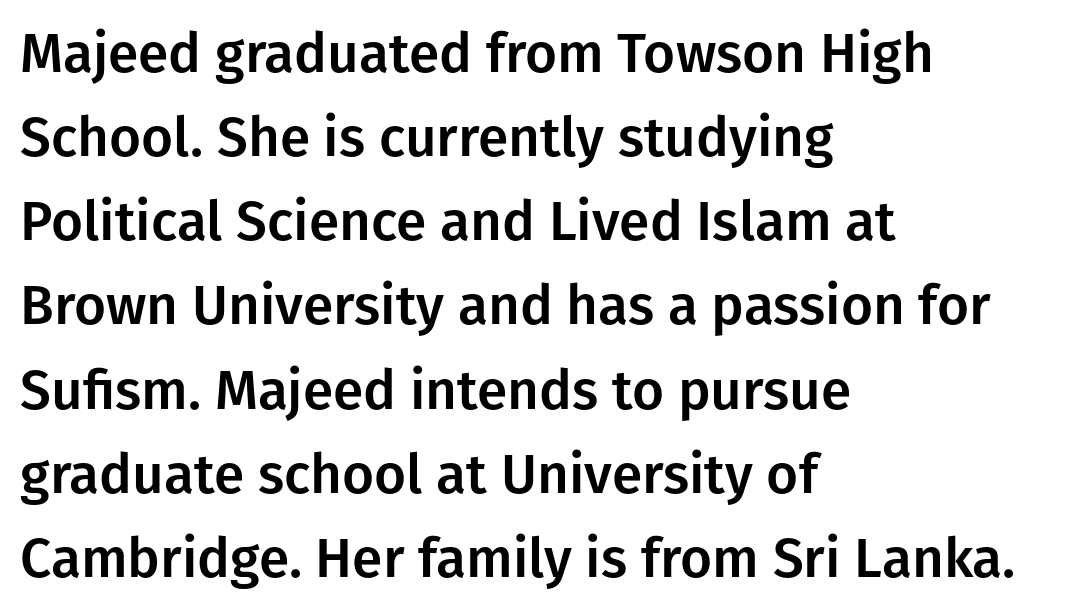
{"serif": "no", "italic": "no", "width": "normal", "stroke_contrast": "low", "x_height": "medium", "monospaced": "no", "underline": "no", "align": "left", "line_spacing": "normal", "line_spacing_ratio": 1.53, "letter_spacing": "normal", "letter_spacing_em": 0.0, "glyph_px": 55}
